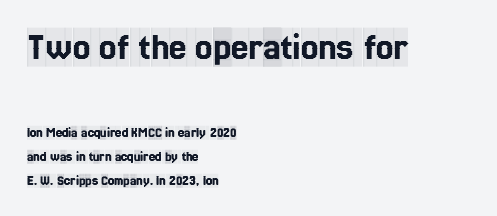
The image shows 39 px condensed serif type, upright; set left-aligned, line spacing 1.72x, normal letter spacing, not underlined; the first (top) block is 2.79x larger; a large x-height.
